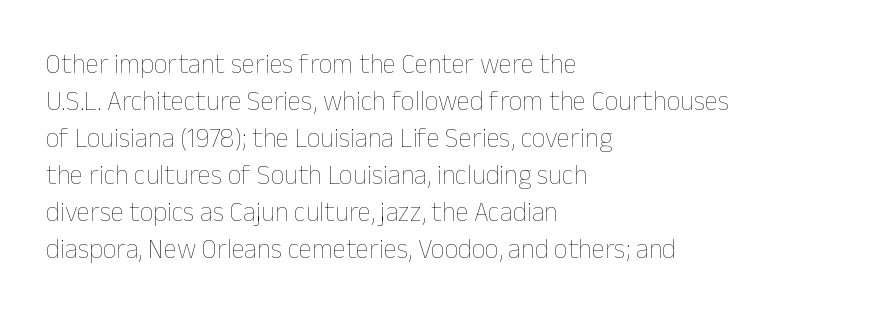
{"italic": "no", "bold": "no", "underline": "no", "align": "left", "line_spacing": "normal", "line_spacing_ratio": 1.37, "letter_spacing": "normal", "letter_spacing_em": 0.0, "glyph_px": 27}
